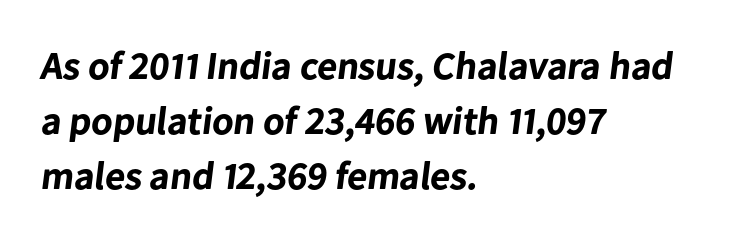
Q: Is the text bold? A: Yes.
Q: Is the typeface a serif or a sans-serif typeface? A: Sans-serif.
Q: Is the text underlined? A: No.
Q: How is the paragraph aligned? A: Left-aligned.
Q: Is the spacing between letters normal or unusually wide? A: Normal.
Q: Is the spacing between lines tight, normal or loose? A: Normal.
Q: Width (condensed, normal, or wide)? A: Normal.
Q: Stroke contrast? A: Low.
Q: x-height? A: Medium.
Q: Monospaced? A: No.
